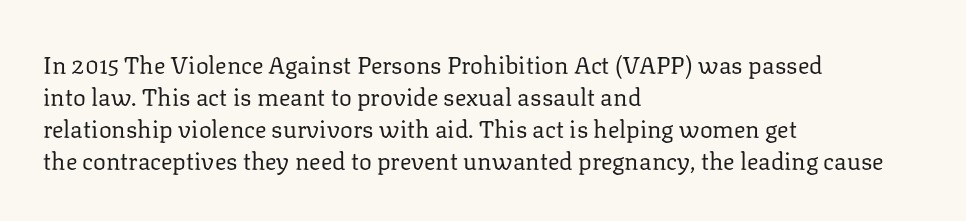
A bare baseline throughout the passage. Does the lettering tilt? It doesn't — this is upright. Leftover space on each line is placed entirely after the last word. Regarding leading, the lines here are spaced in the standard way. Inter-character spacing is left at the font's built-in metrics. Compared with a typical body face, this is equally light or lighter still.
